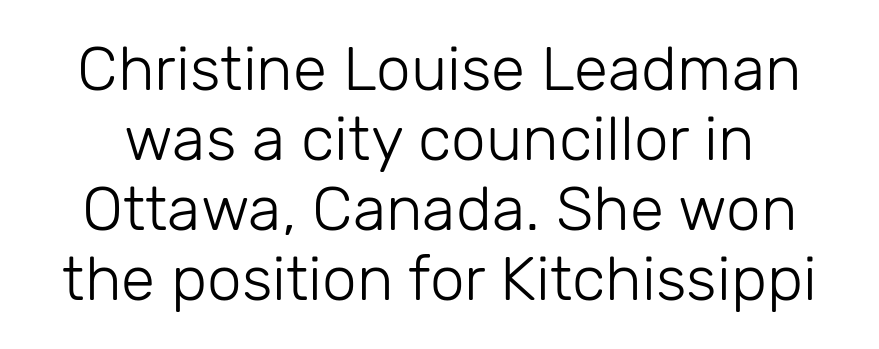
{"serif": "no", "italic": "no", "bold": "no", "weight": "light", "width": "normal", "stroke_contrast": "low", "x_height": "medium", "monospaced": "no", "underline": "no", "line_spacing": "tight", "line_spacing_ratio": 1.13, "letter_spacing": "normal", "letter_spacing_em": 0.0, "glyph_px": 62}
